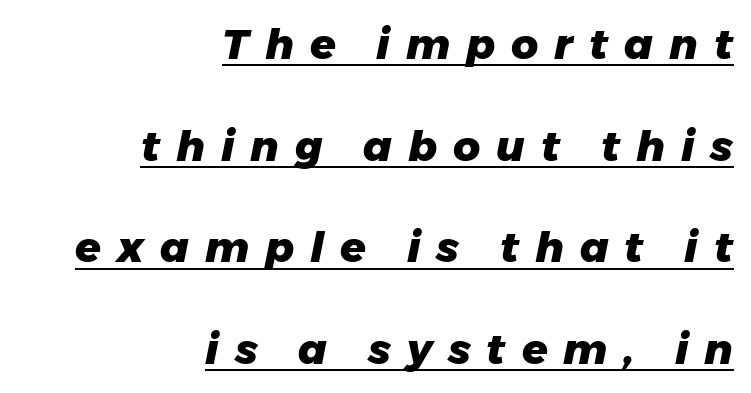
{"italic": "yes", "lean": "right", "slant_degrees": 11, "bold": "yes", "weight": "heavy", "width": "normal", "stroke_contrast": "low", "x_height": "medium", "monospaced": "no", "underline": "yes", "align": "right", "line_spacing": "loose", "line_spacing_ratio": 2.42, "letter_spacing": "wide", "letter_spacing_em": 0.38, "glyph_px": 42}
